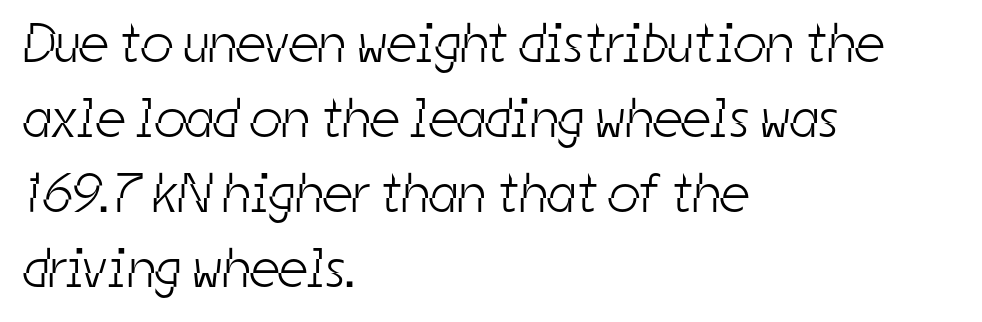
Q: Is the text bold? A: No.
Q: Is the typeface a serif or a sans-serif typeface? A: Sans-serif.
Q: Is the text underlined? A: No.
Q: How is the paragraph aligned? A: Left-aligned.
Q: Is the spacing between letters normal or unusually wide? A: Normal.
Q: Is the spacing between lines tight, normal or loose? A: Normal.
Q: Width (condensed, normal, or wide)? A: Condensed.
Q: Stroke contrast? A: Low.
Q: x-height? A: Medium.
Q: Monospaced? A: No.
